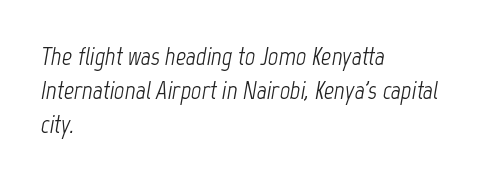
The image shows 25 px text type, italic (leaning right); set left-aligned, normal line spacing (1.37x), normal letter spacing, not underlined.
